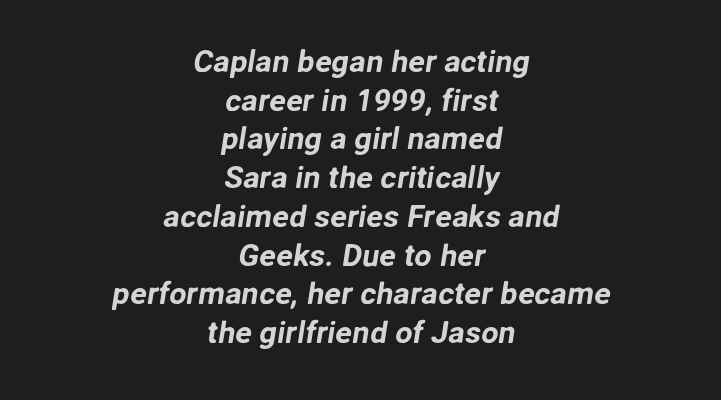
{"serif": "no", "width": "normal", "stroke_contrast": "low", "x_height": "medium", "monospaced": "no", "underline": "no", "align": "center", "line_spacing": "normal", "line_spacing_ratio": 1.25, "letter_spacing": "normal", "letter_spacing_em": 0.0, "glyph_px": 31}
